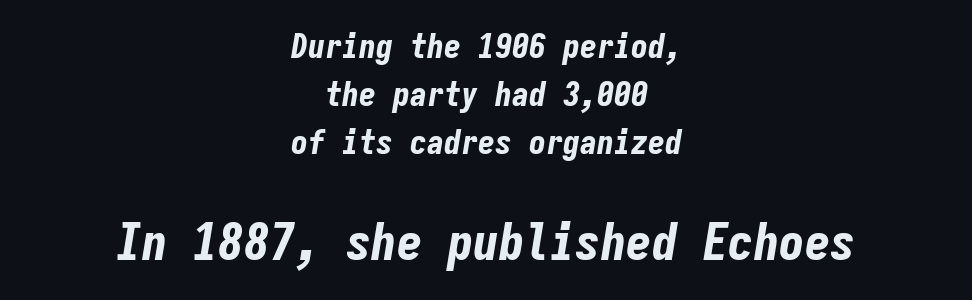
This block has exactly the height ordinary leading produces. Larger block? The one below; the one above is distinctly smaller. This rendering features lettering with no underline. Every character here occupies the same horizontal width, giving the sample a typewriter-like rhythm. Typographic density is high because the face is bold. The horizontal fit of the characters is conventional and even.
